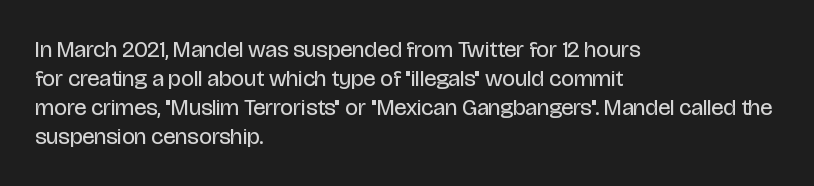
{"italic": "no", "bold": "no", "underline": "no", "align": "left", "line_spacing": "normal", "line_spacing_ratio": 1.26, "letter_spacing": "normal", "letter_spacing_em": 0.0, "glyph_px": 23}
